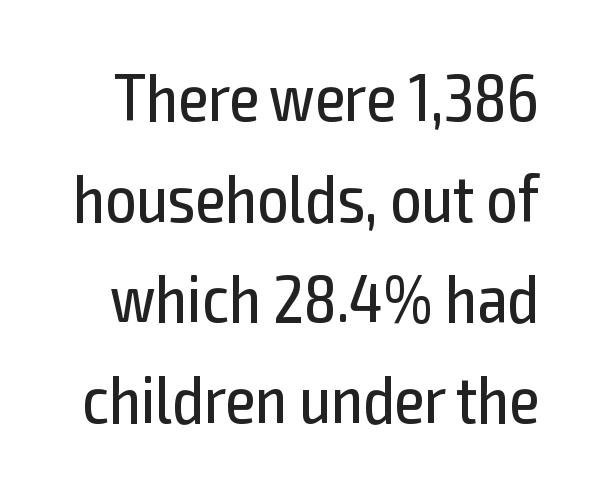
Is the stroke heavy? The answer is a plain regular-or-lighter. Between one letter and the next there's only the usual sliver of space. A typesetter would label this face a sans. You could not count columns in this text — the font is proportionally spaced. Line spacing here is normal. It's the straight-up-and-down kind of type.
